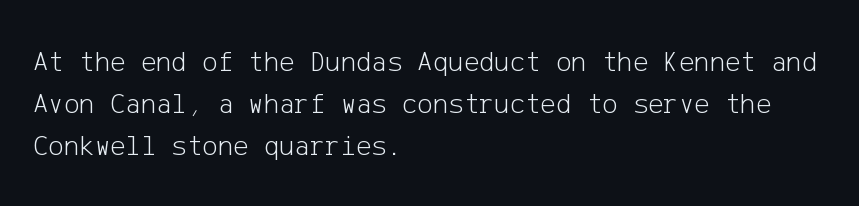
Q: Is the text bold? A: No.
Q: Is the text italic (slanted)? A: No, it is upright.
Q: Is the typeface a serif or a sans-serif typeface? A: Sans-serif.
Q: Is the text underlined? A: No.
Q: How is the paragraph aligned? A: Left-aligned.
Q: Is the spacing between letters normal or unusually wide? A: Normal.
Q: Is the spacing between lines tight, normal or loose? A: Normal.
Q: Width (condensed, normal, or wide)? A: Normal.
Q: Stroke contrast? A: Low.
Q: x-height? A: Medium.
